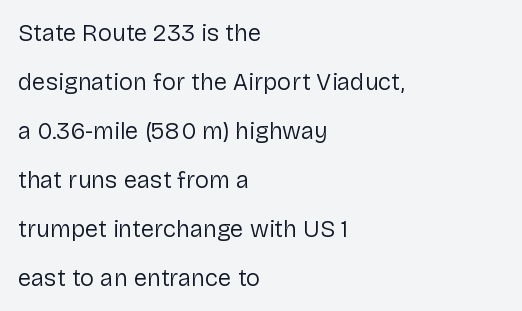
{"italic": "no", "bold": "no", "underline": "no", "align": "left", "line_spacing": "loose", "line_spacing_ratio": 2.04, "letter_spacing": "normal", "letter_spacing_em": 0.0, "glyph_px": 24}
